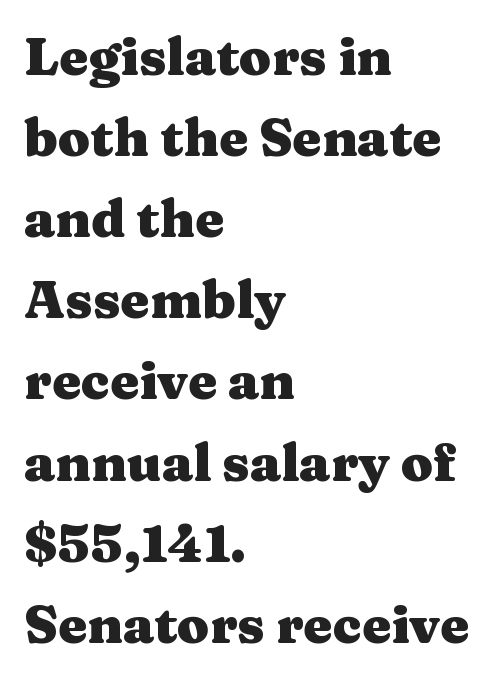
The image shows 52 px heavy, wide serif type, upright; set left-aligned, normal line spacing (1.56x), normal letter spacing, not underlined; medium stroke contrast and a medium x-height.
